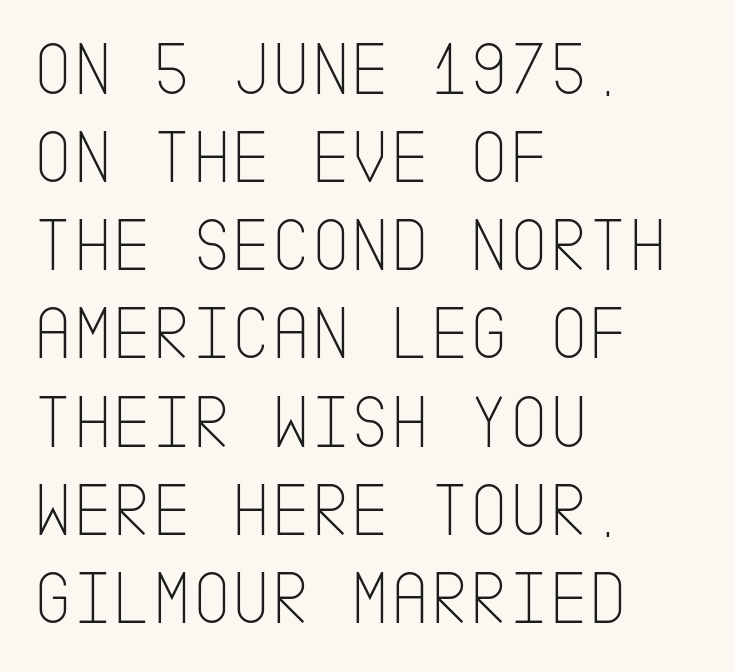
Notice how the stems are strictly vertical — no italics here. No extra ink here — the face is not bold. The lines in this sample share a left origin and differ only in where they stop. Letterform terminals end flat and unadorned throughout the passage.
